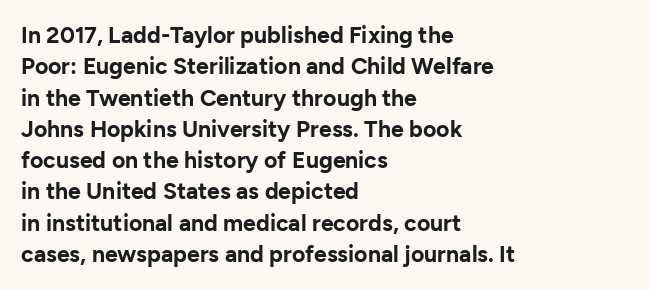
Q: Is the text bold? A: Yes.
Q: Is the text italic (slanted)? A: No, it is upright.
Q: Is the text underlined? A: No.
Q: How is the paragraph aligned? A: Left-aligned.
Q: Is the spacing between letters normal or unusually wide? A: Normal.
Q: Is the spacing between lines tight, normal or loose? A: Normal.
